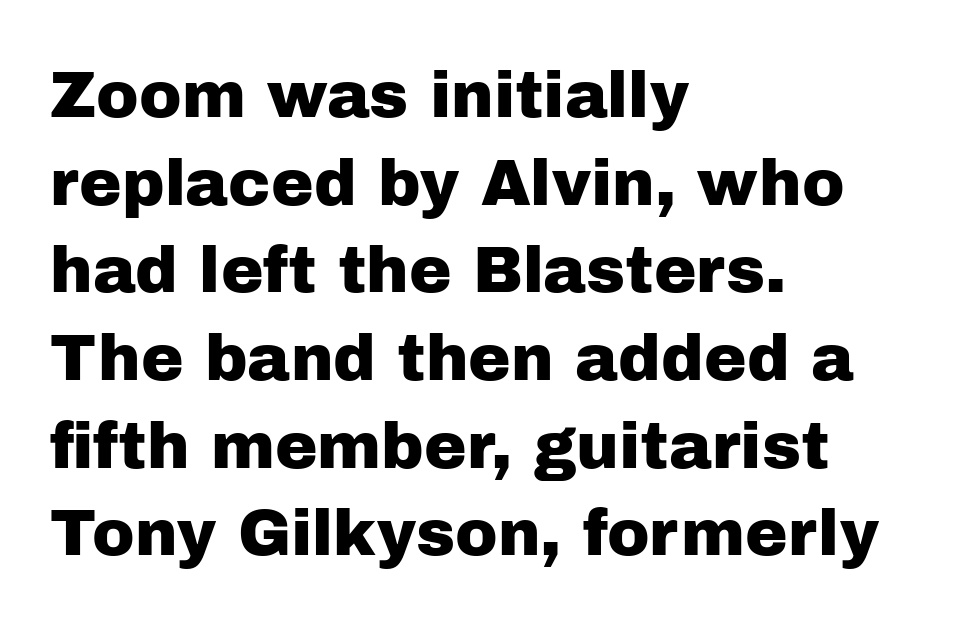
When letters stand straight like this, we call the style roman or upright. These lines are rendered in a variable-pitch font. Nobody touched the tracking dial on this one. Line starts are locked; line ends wander. Regarding leading, the lines here are spaced in the standard way.
